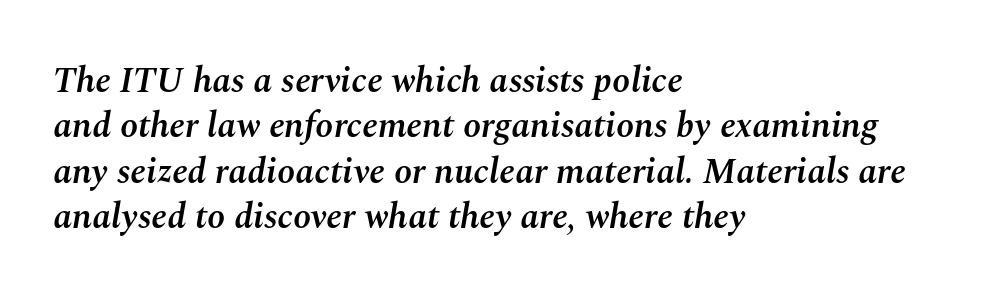
Q: Is the text bold? A: Semi-bold.
Q: Is the text italic (slanted)? A: Yes, it leans right by about 10 degrees.
Q: Is the text underlined? A: No.
Q: How is the paragraph aligned? A: Left-aligned.
Q: Is the spacing between letters normal or unusually wide? A: Normal.
Q: Is the spacing between lines tight, normal or loose? A: Normal.
Q: Width (condensed, normal, or wide)? A: Normal.
Q: Stroke contrast? A: Medium.
Q: x-height? A: Medium.
Q: Monospaced? A: No.
